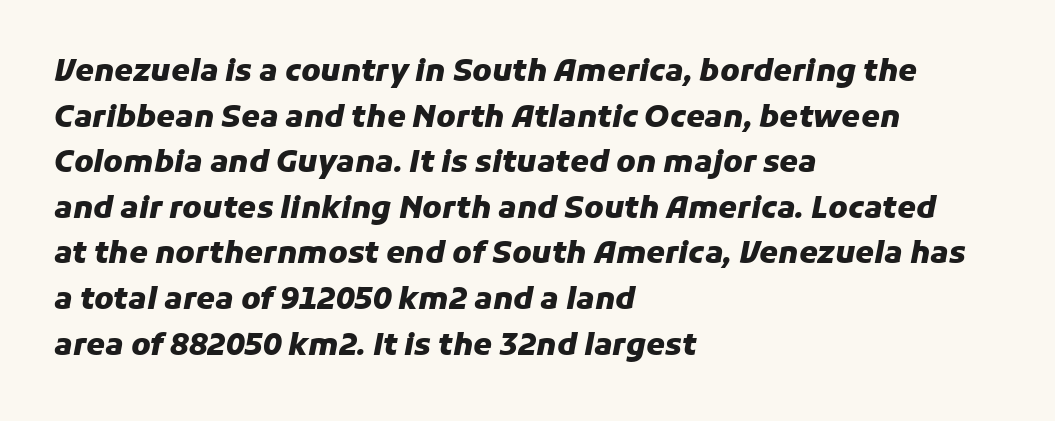
The image shows 30 px heavy type, italic (leaning right); set left-aligned, normal line spacing (1.52x), normal letter spacing, not underlined; low stroke contrast and a medium x-height.
